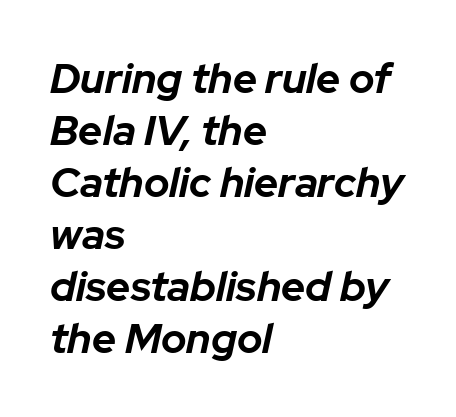
{"italic": "yes", "lean": "right", "slant_degrees": 12, "bold": "yes", "weight": "bold", "width": "normal", "stroke_contrast": "low", "x_height": "medium", "monospaced": "no", "underline": "no", "align": "left", "line_spacing_ratio": 1.24, "letter_spacing": "normal", "letter_spacing_em": 0.0, "glyph_px": 42}
